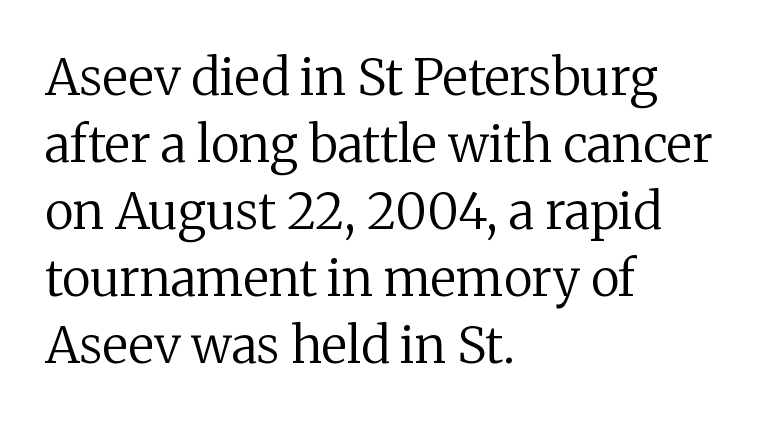
{"serif": "yes", "italic": "no", "bold": "no", "weight": "regular", "width": "normal", "stroke_contrast": "medium", "x_height": "medium", "monospaced": "no", "underline": "no", "align": "left", "line_spacing": "normal", "line_spacing_ratio": 1.34, "letter_spacing": "normal", "letter_spacing_em": 0.0, "glyph_px": 50}
